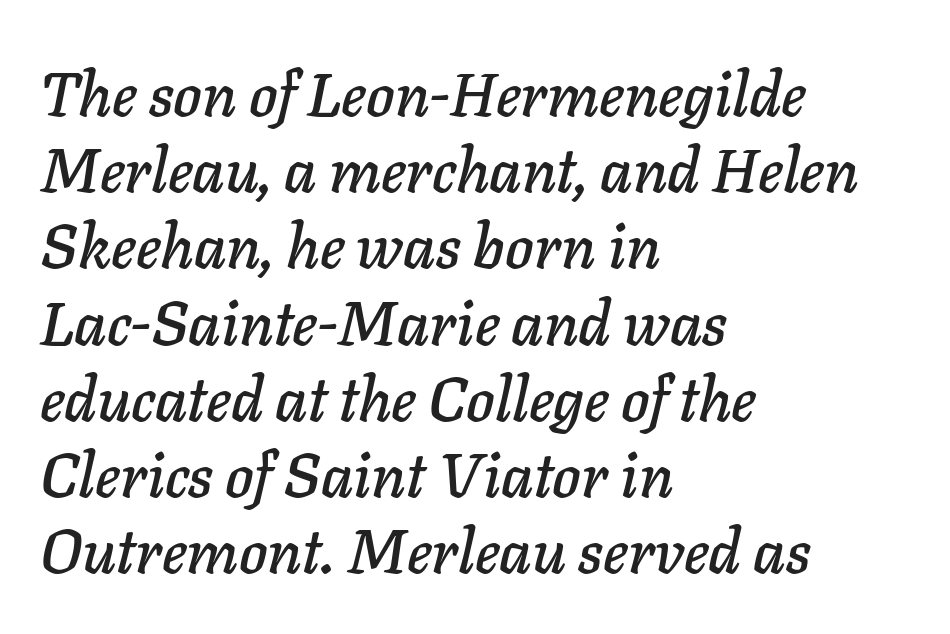
Q: Is the text italic (slanted)? A: Yes, it leans right by about 11 degrees.
Q: Is the text underlined? A: No.
Q: How is the paragraph aligned? A: Left-aligned.
Q: Is the spacing between letters normal or unusually wide? A: Normal.
Q: Is the spacing between lines tight, normal or loose? A: Normal.
Q: Width (condensed, normal, or wide)? A: Normal.
Q: Stroke contrast? A: Low.
Q: x-height? A: Medium.
Q: Monospaced? A: No.
